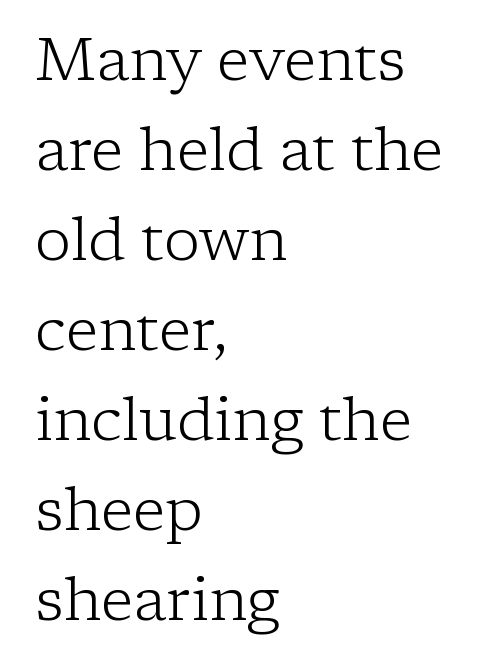
The image shows 60 px light serif type, upright; set left-aligned, normal line spacing (1.5x), normal letter spacing, not underlined; low stroke contrast and a medium x-height.
